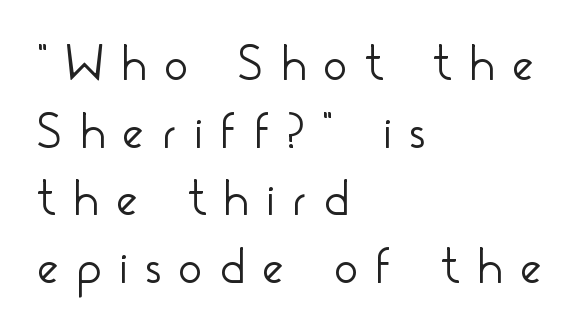
Honestly, there is no underline to notice here at all. Stroke thickness stays within the range of a standard reading face or lighter. The passage is arranged the way most books set body copy — flush left. Unlike italic type, these characters show no tilt at all. Look at the tracking — it's clearly loosened, letters drifting apart. Look at the bottom of the vertical strokes: they stop flat, with no serifs.
